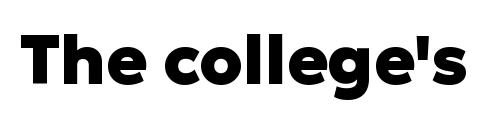
Q: Is the text bold? A: Yes.
Q: Is the text italic (slanted)? A: No, it is upright.
Q: Is the typeface a serif or a sans-serif typeface? A: Sans-serif.
Q: Is the text underlined? A: No.
Q: Is the spacing between letters normal or unusually wide? A: Normal.
Q: Width (condensed, normal, or wide)? A: Normal.
Q: Stroke contrast? A: Low.
Q: x-height? A: Medium.
Q: Monospaced? A: No.
